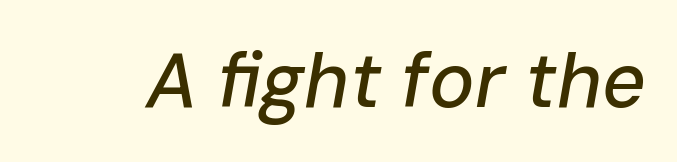
You could not count columns in this text — the font is proportionally spaced. Between one letter and the next there's only the usual sliver of space. Quick note: italic. Each row of text sits above clean, open space.
